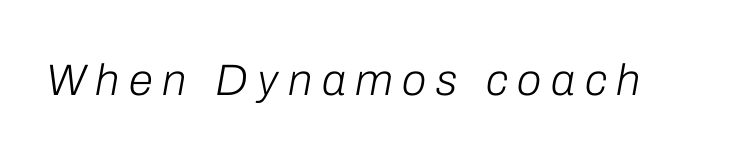
The image shows 44 px light type, italic (leaning right); set unusually wide letter spacing (+0.22 em), not underlined; low stroke contrast and a medium x-height.
